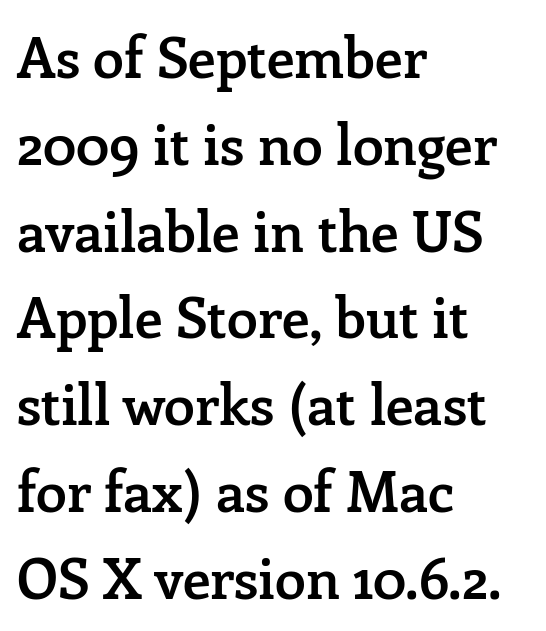
Q: Is the text bold? A: Semi-bold.
Q: Is the text italic (slanted)? A: No, it is upright.
Q: Is the typeface a serif or a sans-serif typeface? A: Serif.
Q: Is the text underlined? A: No.
Q: How is the paragraph aligned? A: Left-aligned.
Q: Is the spacing between letters normal or unusually wide? A: Normal.
Q: Is the spacing between lines tight, normal or loose? A: Normal.
Q: Width (condensed, normal, or wide)? A: Normal.
Q: Stroke contrast? A: Low.
Q: x-height? A: Medium.
Q: Monospaced? A: No.
